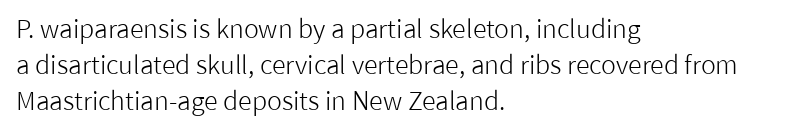
The rendering anchors every line to the left-hand side. Words appear dense and cohesive because spacing is normal. Does the leading feel generous? No, just average. A quiet, ordinary-to-light weight characterises the typeface.
